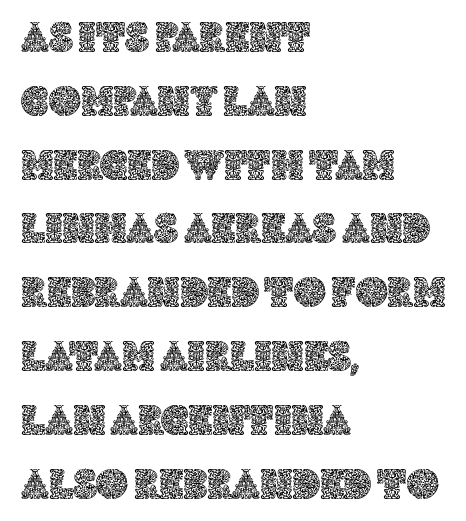
A clean baseline with only descenders dipping below it. Compared with a centered layout, this one pins lines to the left instead. The face used here is proportionally spaced, like ordinary book or web type. Posture: vertical.
